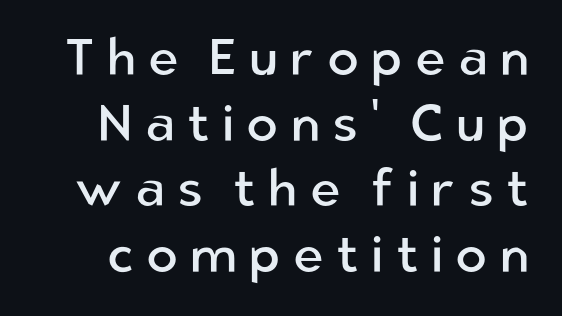
Q: Is the text bold? A: No.
Q: Is the text italic (slanted)? A: No, it is upright.
Q: Is the typeface a serif or a sans-serif typeface? A: Sans-serif.
Q: Is the text underlined? A: No.
Q: Is the spacing between letters normal or unusually wide? A: Unusually wide.
Q: Is the spacing between lines tight, normal or loose? A: Normal.
Q: Width (condensed, normal, or wide)? A: Normal.
Q: Stroke contrast? A: Low.
Q: x-height? A: Medium.
Q: Monospaced? A: No.
